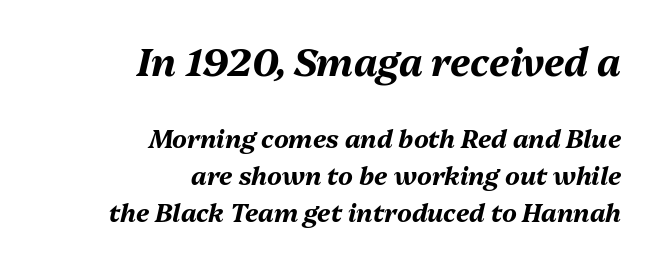
{"italic": "yes", "lean": "right", "slant_degrees": 13, "bold": "yes", "weight": "bold", "width": "normal", "stroke_contrast": "medium", "x_height": "medium", "monospaced": "no", "underline": "no", "align": "right", "line_spacing": "normal", "line_spacing_ratio": 1.47, "letter_spacing": "normal", "letter_spacing_em": 0.0, "larger_block": "first", "size_ratio": 1.52, "glyph_px": 38}
